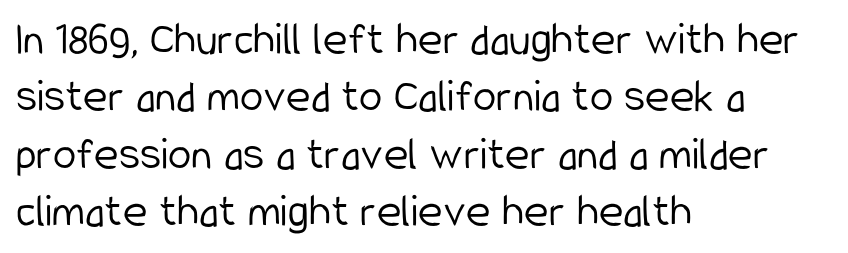
{"serif": "no", "italic": "no", "bold": "no", "weight": "light", "width": "condensed", "stroke_contrast": "low", "x_height": "medium", "monospaced": "no", "underline": "no", "align": "left", "line_spacing_ratio": 1.22, "letter_spacing": "normal", "letter_spacing_em": 0.0, "glyph_px": 47}
